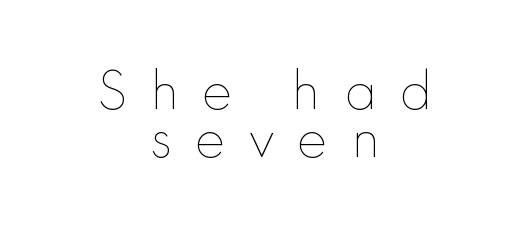
Q: Is the text bold? A: No.
Q: Is the text italic (slanted)? A: No, it is upright.
Q: Is the text underlined? A: No.
Q: How is the paragraph aligned? A: Centered.
Q: Is the spacing between letters normal or unusually wide? A: Unusually wide.
Q: Is the spacing between lines tight, normal or loose? A: Tight.
Q: Width (condensed, normal, or wide)? A: Normal.
Q: x-height? A: Small.
Q: Monospaced? A: No.
